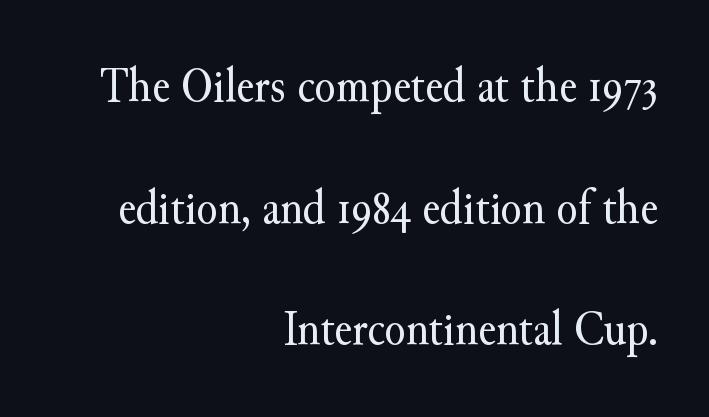
The rendering uses natural spacing where letterforms have individual widths. The space directly below the letters is spotless. Look at the tracking — it's just the regular setting, nothing added. Italic: no, the glyphs are upright roman.
